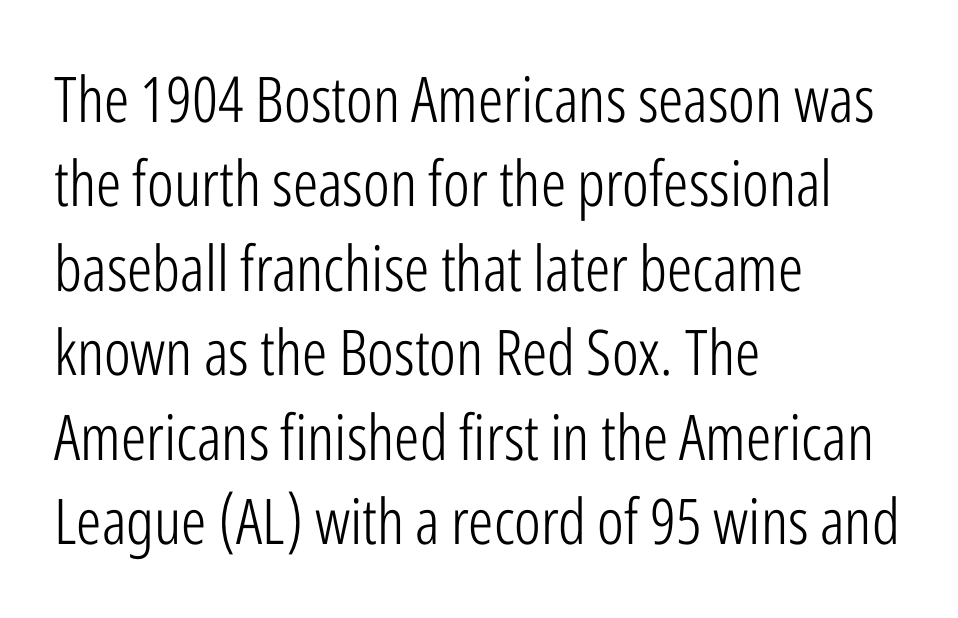
The image shows 63 px light, condensed sans-serif type, upright; set left-aligned, normal line spacing (1.34x), normal letter spacing, not underlined; low stroke contrast and a medium x-height.
